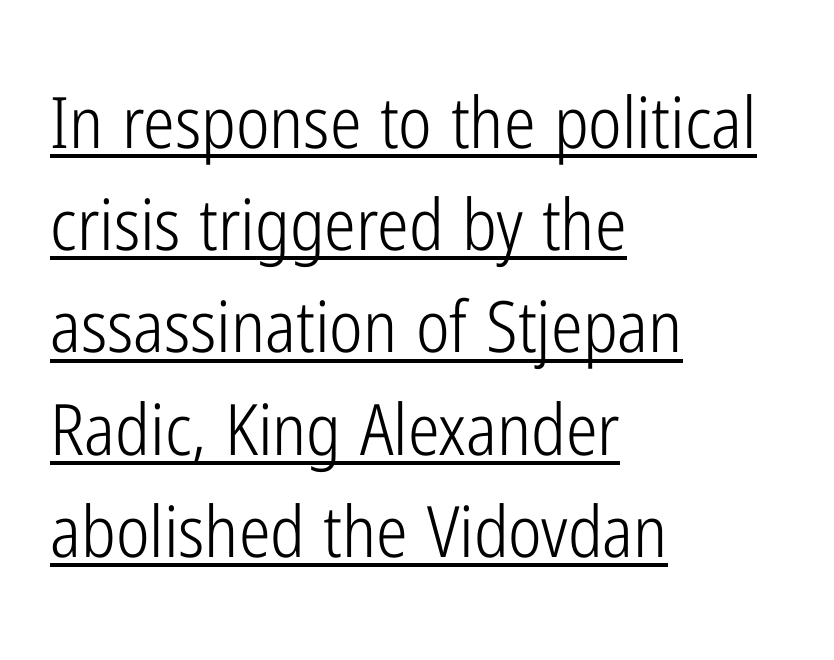
{"serif": "no", "italic": "no", "bold": "no", "weight": "light", "width": "condensed", "stroke_contrast": "low", "x_height": "medium", "monospaced": "no", "underline": "yes", "align": "left", "line_spacing": "normal", "line_spacing_ratio": 1.44, "letter_spacing": "normal", "letter_spacing_em": 0.0, "glyph_px": 71}
